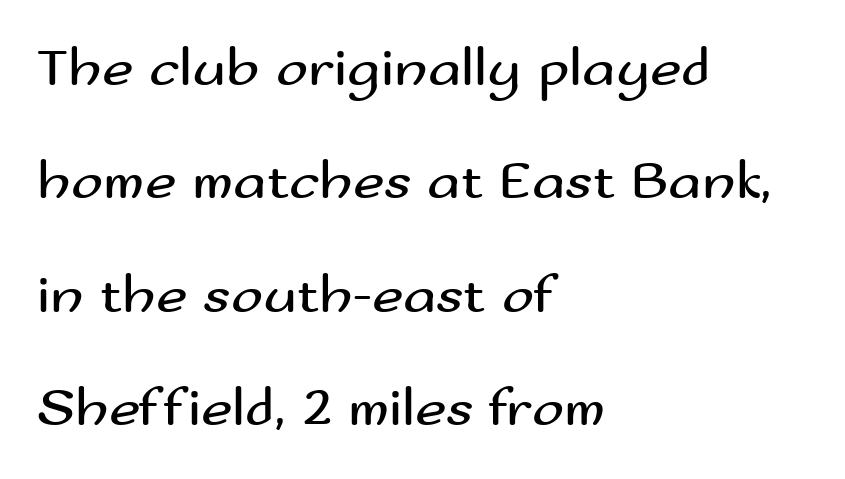
The image shows 54 px regular-weight, wide sans-serif type, upright; set left-aligned, loose line spacing (2.1x), normal letter spacing, not underlined; medium stroke contrast and a small x-height.
